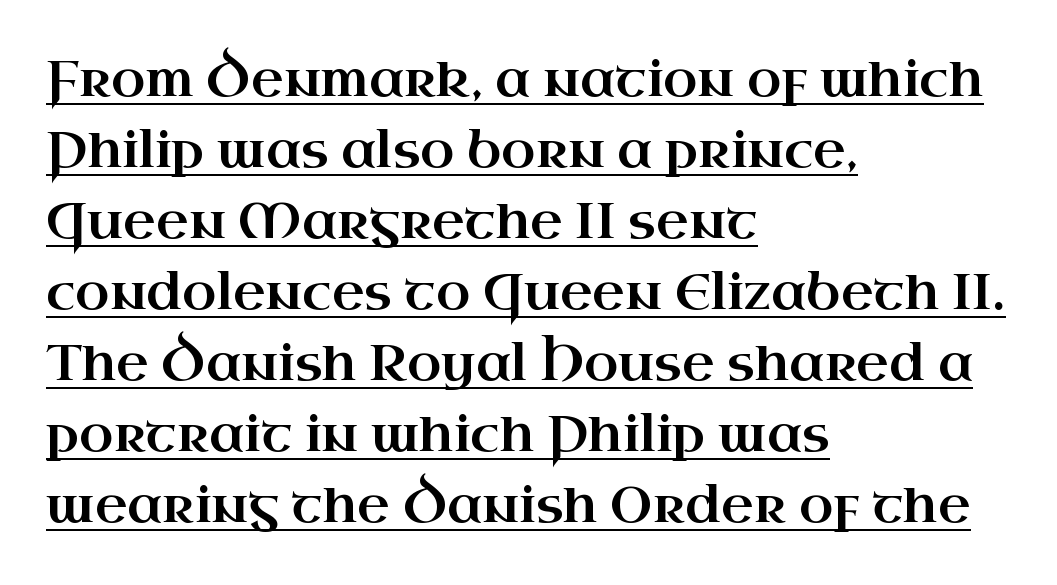
The image shows 50 px wide serif type, upright; set left-aligned, normal line spacing (1.42x), normal letter spacing, underlined; high stroke contrast and a small x-height.
